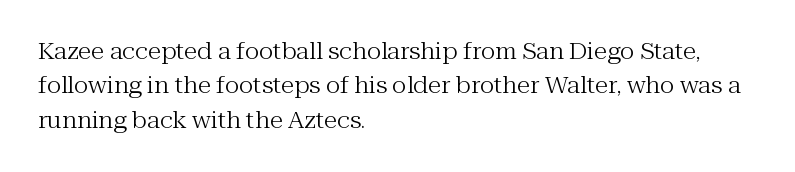
The specimen reads as upright at a glance. Is the stroke heavy? The answer is a plain regular-or-lighter. Clear beneath every line of the passage. Notice how descenders clear the ascenders below comfortably — that's standard leading.
